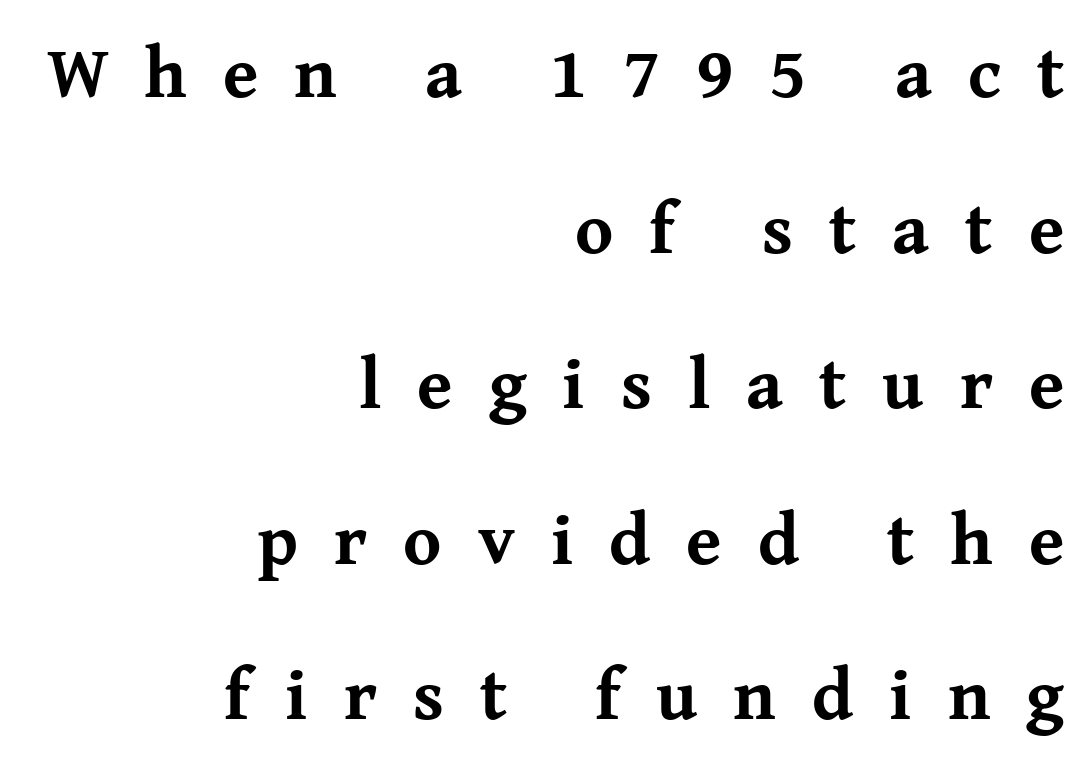
Q: Is the text bold? A: Yes.
Q: Is the text italic (slanted)? A: No, it is upright.
Q: Is the typeface a serif or a sans-serif typeface? A: Serif.
Q: Is the text underlined? A: No.
Q: How is the paragraph aligned? A: Right-aligned.
Q: Is the spacing between letters normal or unusually wide? A: Unusually wide.
Q: Is the spacing between lines tight, normal or loose? A: Loose.
Q: Width (condensed, normal, or wide)? A: Normal.
Q: Stroke contrast? A: Medium.
Q: x-height? A: Medium.
Q: Monospaced? A: No.
